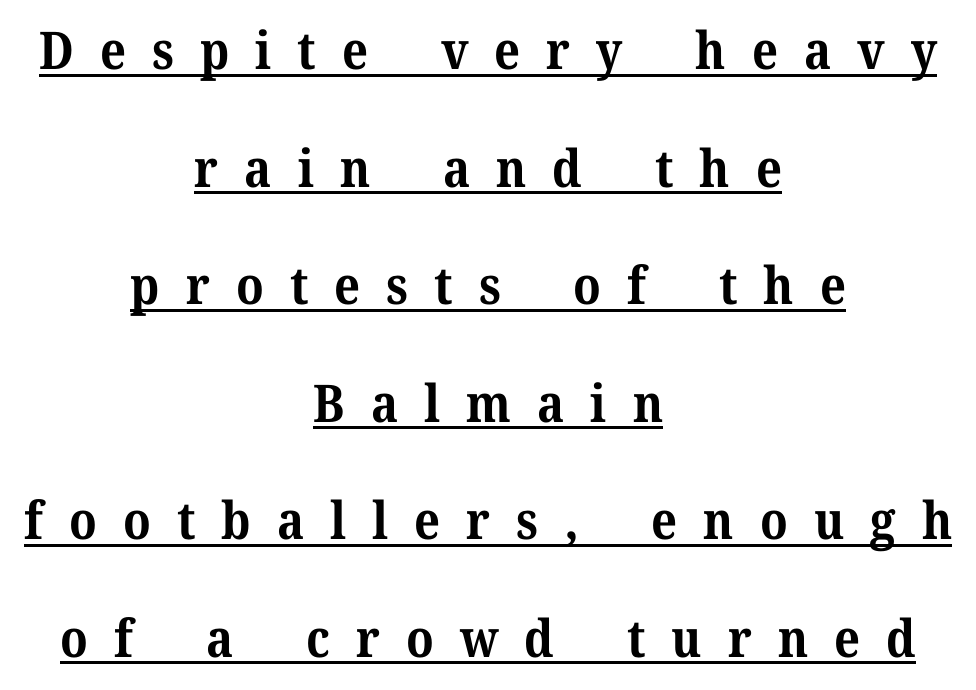
Strokes here are thick enough to call this a true bold. The font's upright variant was chosen for this text. Character widths vary here, with narrow letters taking less room than wide ones. The block of text is sparse from top to bottom, with ample space between rows. Someone cranked the tracking dial way up on this one.
